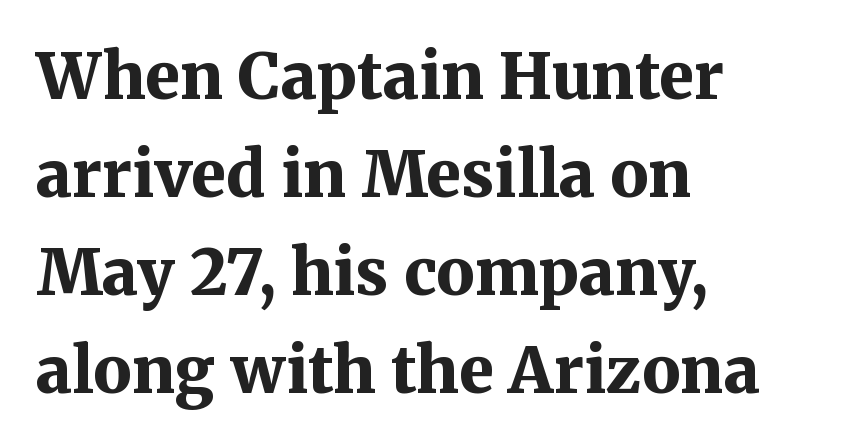
{"serif": "yes", "italic": "no", "bold": "yes", "weight": "bold", "width": "normal", "stroke_contrast": "medium", "x_height": "medium", "monospaced": "no", "underline": "no", "align": "left", "line_spacing": "normal", "line_spacing_ratio": 1.53, "letter_spacing": "normal", "letter_spacing_em": 0.0, "glyph_px": 64}
